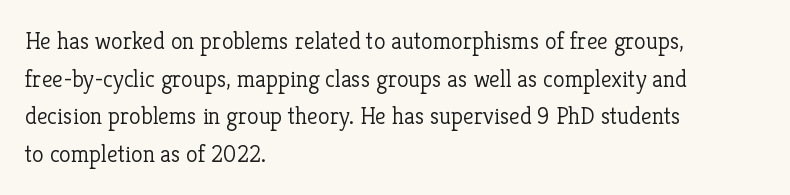
The setting favours the left margin, as ordinary paragraphs usually do. The face looks like a standard text weight, possibly lighter. Each row of text sits above clean, open space. Posture: straight, roman, zero tilt.
